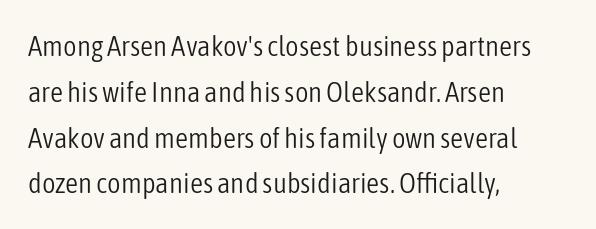
Q: Is the text bold? A: No.
Q: Is the text italic (slanted)? A: No, it is upright.
Q: Is the typeface a serif or a sans-serif typeface? A: Sans-serif.
Q: Is the text underlined? A: No.
Q: How is the paragraph aligned? A: Left-aligned.
Q: Is the spacing between letters normal or unusually wide? A: Normal.
Q: Is the spacing between lines tight, normal or loose? A: Normal.
Q: Width (condensed, normal, or wide)? A: Condensed.
Q: Stroke contrast? A: Low.
Q: x-height? A: Medium.
Q: Monospaced? A: No.
